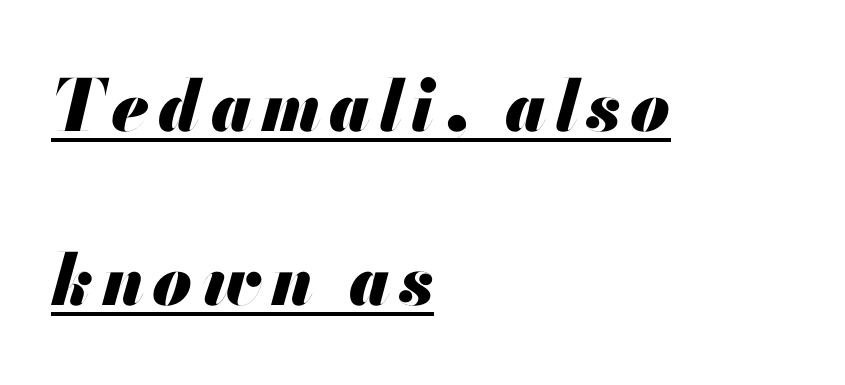
{"italic": "yes", "lean": "right", "slant_degrees": 13, "bold": "yes", "weight": "heavy", "width": "normal", "stroke_contrast": "medium", "x_height": "small", "monospaced": "no", "underline": "yes", "align": "left", "line_spacing": "loose", "line_spacing_ratio": 2.45, "glyph_px": 71}
